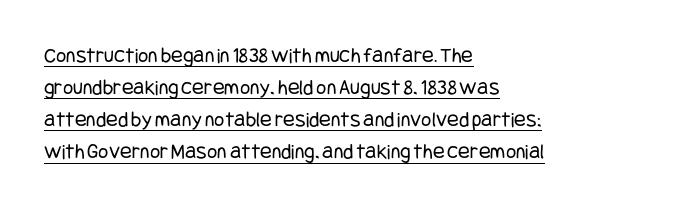
Q: Is the text bold? A: No.
Q: Is the text italic (slanted)? A: No, it is upright.
Q: Is the text underlined? A: Yes.
Q: How is the paragraph aligned? A: Left-aligned.
Q: Is the spacing between letters normal or unusually wide? A: Normal.
Q: Is the spacing between lines tight, normal or loose? A: Normal.
